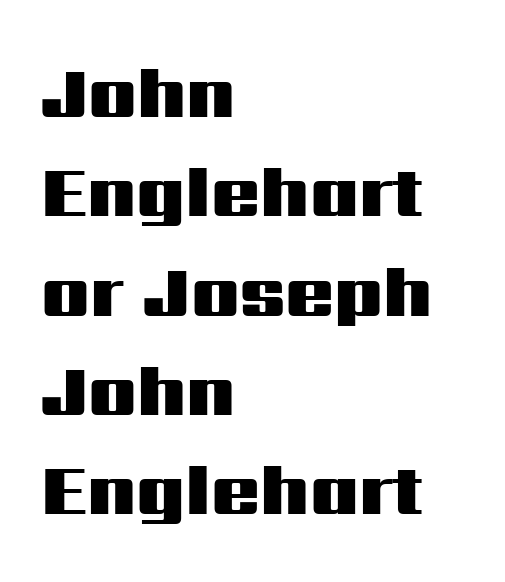
Summary of vertical rhythm: regular, with standard interline spacing. The area under the type is left untouched. This sample has the flowing, uneven cadence of proportional lettering. A roman cut, with each character standing at attention.
